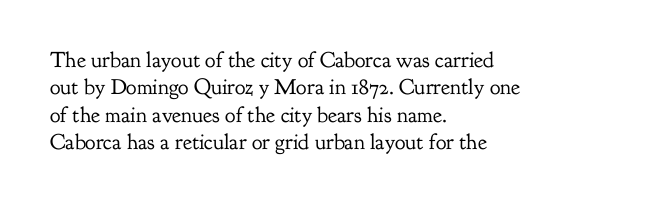
{"italic": "no", "bold": "no", "underline": "no", "align": "left", "line_spacing_ratio": 1.24, "letter_spacing": "normal", "letter_spacing_em": 0.0, "glyph_px": 22}
